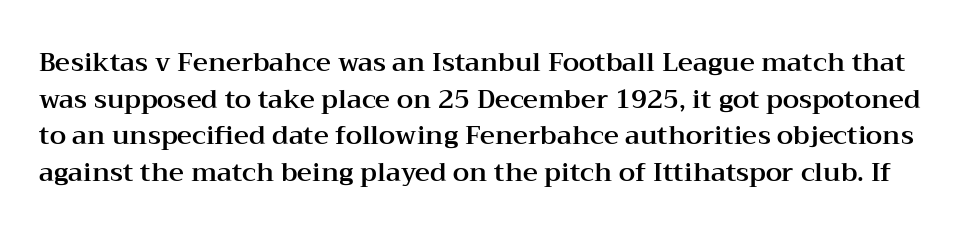
Q: Is the text italic (slanted)? A: No, it is upright.
Q: Is the text underlined? A: No.
Q: Is the spacing between letters normal or unusually wide? A: Normal.
Q: Is the spacing between lines tight, normal or loose? A: Normal.
